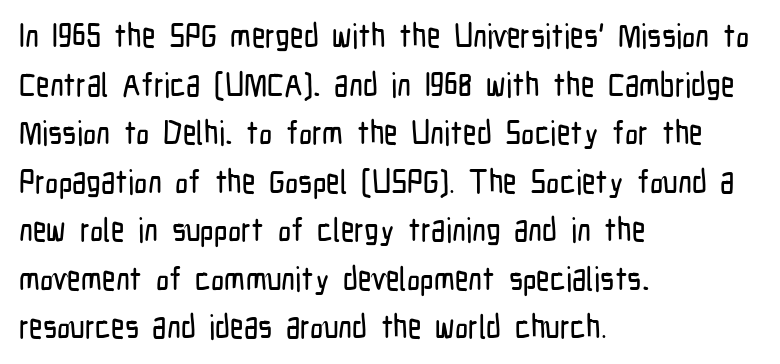
{"serif": "no", "italic": "no", "width": "condensed", "stroke_contrast": "low", "x_height": "medium", "monospaced": "no", "underline": "no", "align": "left", "line_spacing": "normal", "line_spacing_ratio": 1.47, "letter_spacing": "normal", "letter_spacing_em": 0.0, "glyph_px": 33}
